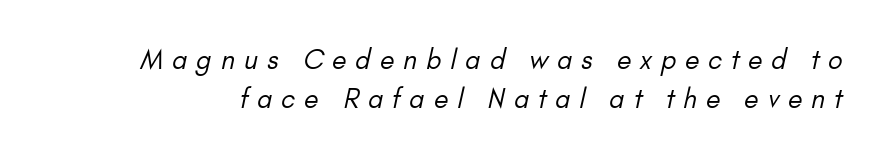
The image shows 26 px text type; set normal line spacing (1.5x), unusually wide letter spacing (+0.35 em), not underlined.
